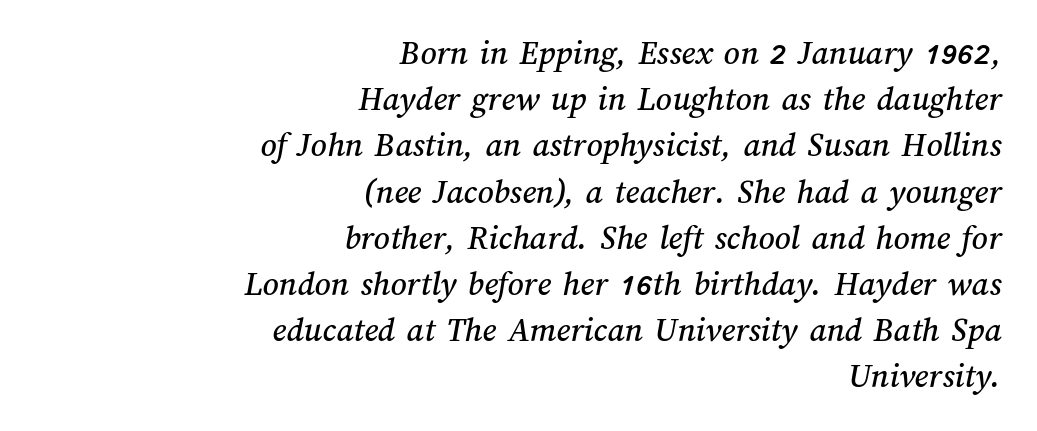
The foot of each line stays bare and open. Nobody touched the tracking dial on this one. The face used here is proportionally spaced, like ordinary book or web type. If you drew a ruler down the right edge, every line would touch it.
